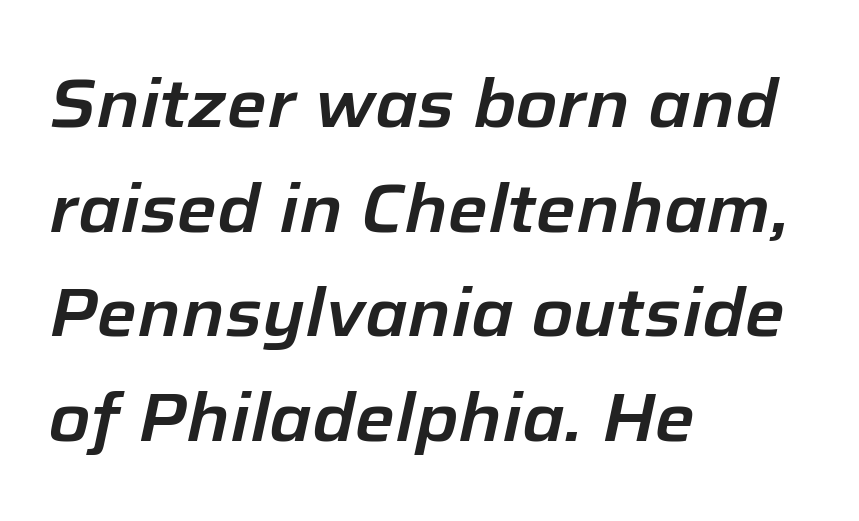
The image shows 68 px text type, italic (leaning right); set left-aligned, normal line spacing (1.54x), normal letter spacing, not underlined; low stroke contrast and a medium x-height.
